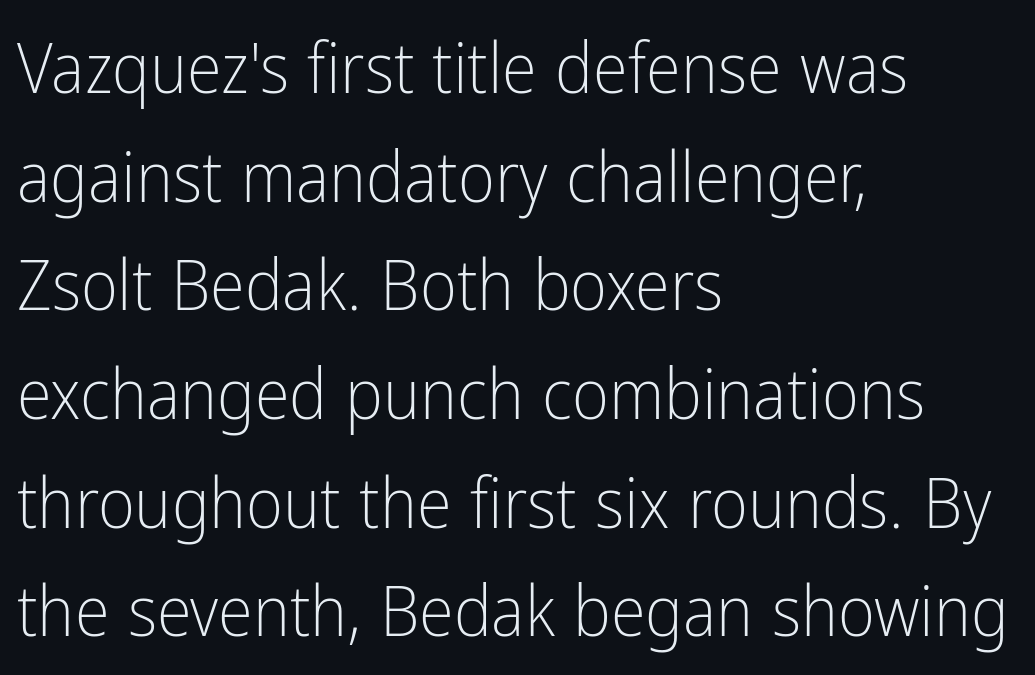
Typeset ragged right — the left edge is the straight one. Is this a sans? Yes — the strokes have no serifs. Regarding leading, the lines here are spaced in the standard way. The type is set solid horizontally, with unmodified tracking.
